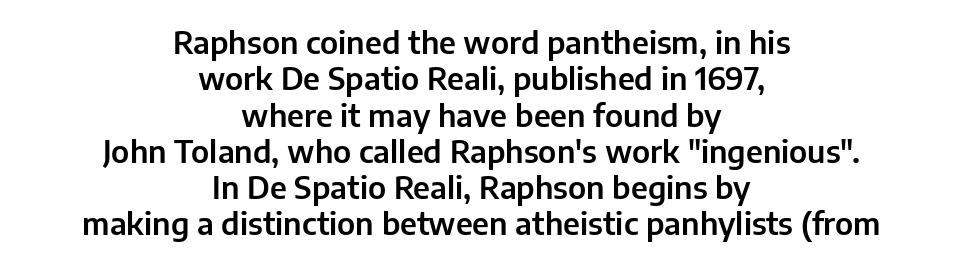
{"serif": "no", "italic": "no", "width": "normal", "stroke_contrast": "low", "x_height": "medium", "monospaced": "no", "underline": "no", "align": "center", "line_spacing_ratio": 1.17, "letter_spacing": "normal", "letter_spacing_em": 0.0, "glyph_px": 31}
